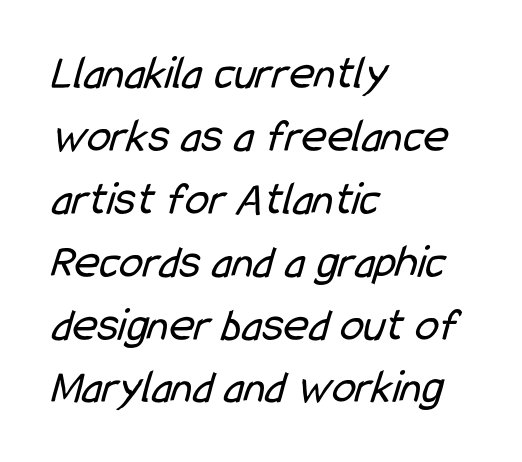
The image shows 48 px regular-weight, condensed sans-serif type; set left-aligned, normal line spacing (1.31x), normal letter spacing, not underlined; low stroke contrast and a medium x-height.
